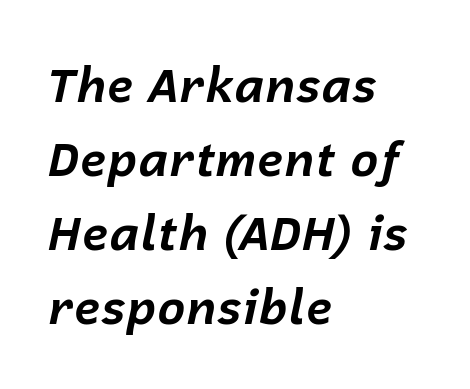
{"italic": "yes", "lean": "right", "slant_degrees": 12, "bold": "yes", "weight": "bold", "width": "normal", "stroke_contrast": "low", "x_height": "medium", "monospaced": "no", "underline": "no", "align": "left", "line_spacing": "normal", "line_spacing_ratio": 1.54, "letter_spacing": "normal", "letter_spacing_em": 0.0, "glyph_px": 48}
